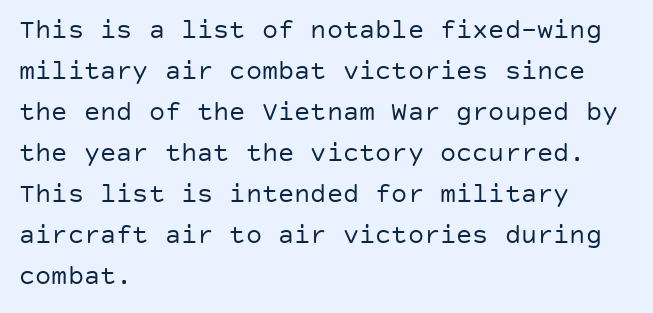
The image shows 27 px text type, upright; set left-aligned, normal line spacing (1.52x), normal letter spacing, not underlined.
